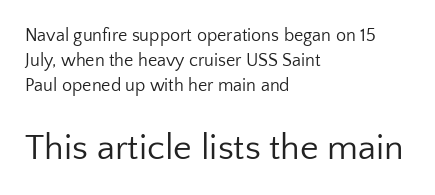
{"serif": "no", "italic": "no", "bold": "no", "weight": "regular", "width": "normal", "stroke_contrast": "low", "x_height": "medium", "monospaced": "no", "underline": "no", "align": "left", "line_spacing": "normal", "line_spacing_ratio": 1.38, "letter_spacing": "normal", "letter_spacing_em": 0.0, "larger_block": "second", "size_ratio": 2.0, "glyph_px": 36}
